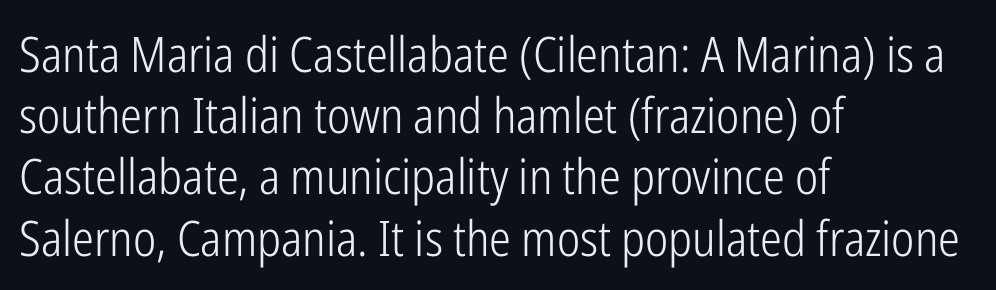
The image shows 49 px light, condensed sans-serif type, upright; set left-aligned, normal line spacing (1.25x), normal letter spacing, not underlined; low stroke contrast and a medium x-height.
